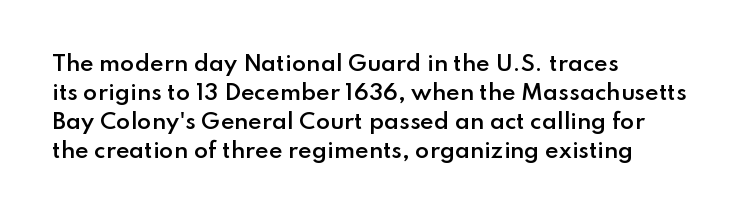
The image shows 21 px text type, upright; set left-aligned, normal line spacing (1.38x), normal letter spacing, not underlined.
